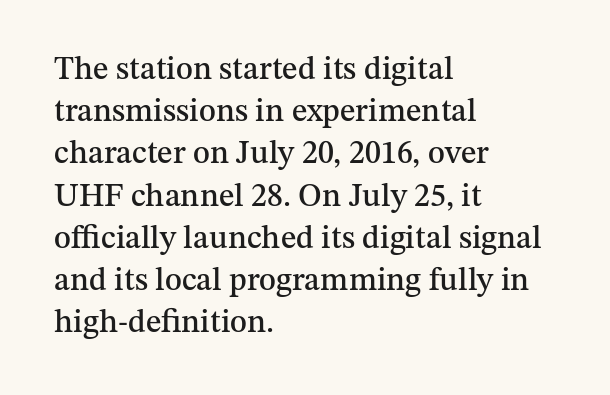
Horizontal alignment here is leftward, the default for most running prose. Regarding leading, the lines here are spaced in the standard way. A typesetter would label this face a serif. The passage shown is typed in a proportional face where columns would drift.
